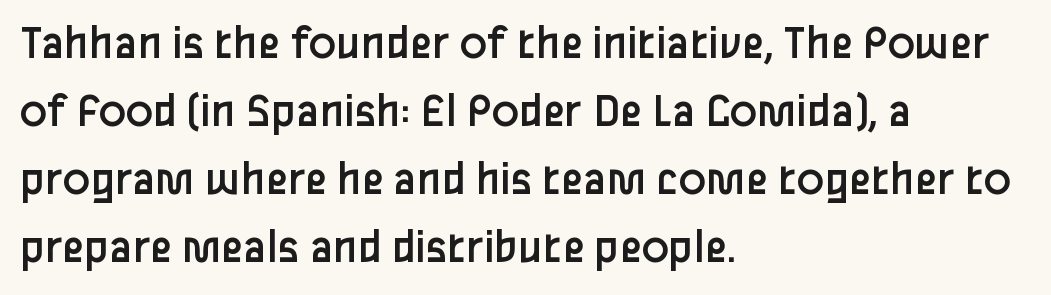
The image shows 50 px regular-weight sans-serif type, upright; set left-aligned, normal line spacing (1.36x), normal letter spacing, not underlined; low stroke contrast and a medium x-height.
